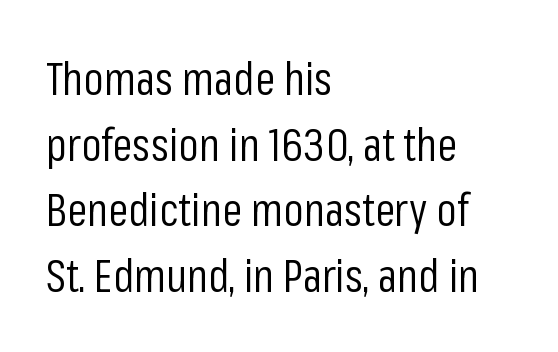
Q: Is the text bold? A: No.
Q: Is the text italic (slanted)? A: No, it is upright.
Q: Is the typeface a serif or a sans-serif typeface? A: Sans-serif.
Q: Is the text underlined? A: No.
Q: How is the paragraph aligned? A: Left-aligned.
Q: Is the spacing between letters normal or unusually wide? A: Normal.
Q: Is the spacing between lines tight, normal or loose? A: Normal.
Q: Width (condensed, normal, or wide)? A: Condensed.
Q: Stroke contrast? A: Low.
Q: x-height? A: Medium.
Q: Monospaced? A: No.
